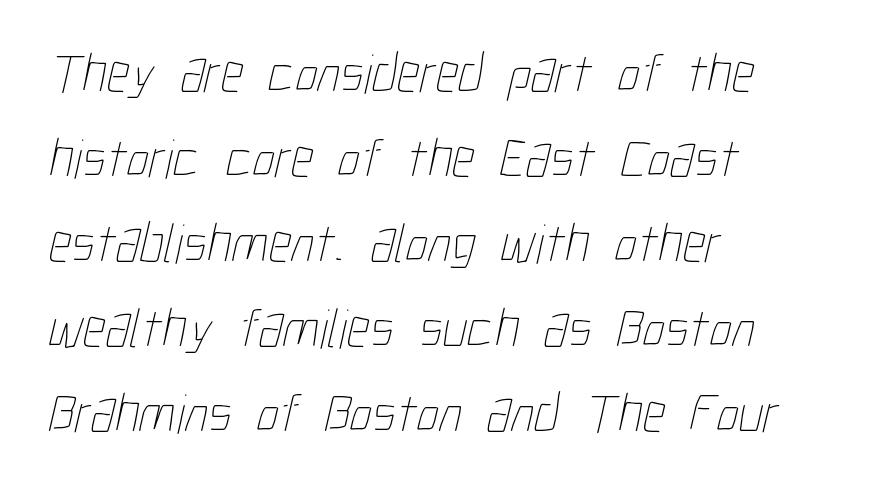
Q: Is the text bold? A: No.
Q: Is the text underlined? A: No.
Q: How is the paragraph aligned? A: Left-aligned.
Q: Is the spacing between letters normal or unusually wide? A: Normal.
Q: Is the spacing between lines tight, normal or loose? A: Normal.
Q: Width (condensed, normal, or wide)? A: Condensed.
Q: Stroke contrast? A: Low.
Q: x-height? A: Medium.
Q: Monospaced? A: No.
